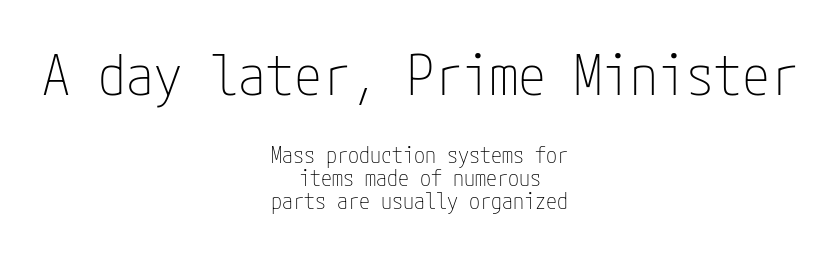
{"serif": "no", "italic": "no", "bold": "no", "weight": "thin", "width": "condensed", "stroke_contrast": "low", "x_height": "medium", "underline": "no", "align": "center", "line_spacing": "tight", "line_spacing_ratio": 1.03, "letter_spacing": "normal", "letter_spacing_em": 0.0, "larger_block": "first", "size_ratio": 2.55, "glyph_px": 56}
